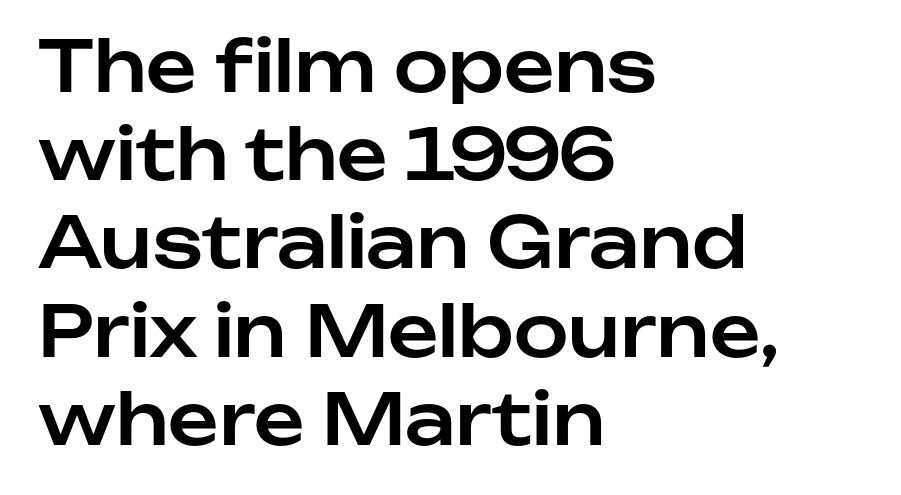
{"serif": "no", "italic": "no", "width": "normal", "stroke_contrast": "low", "x_height": "medium", "monospaced": "no", "underline": "no", "align": "left", "line_spacing": "normal", "line_spacing_ratio": 1.26, "letter_spacing": "normal", "letter_spacing_em": 0.0, "glyph_px": 70}
